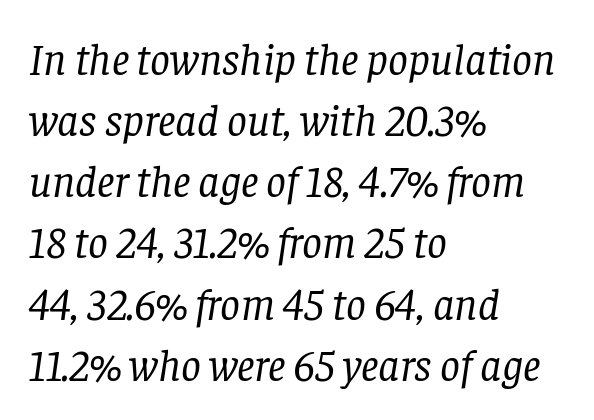
Q: Is the text bold? A: No.
Q: Is the text italic (slanted)? A: Yes, it leans right by about 8 degrees.
Q: Is the typeface a serif or a sans-serif typeface? A: Serif.
Q: Is the text underlined? A: No.
Q: How is the paragraph aligned? A: Left-aligned.
Q: Is the spacing between letters normal or unusually wide? A: Normal.
Q: Is the spacing between lines tight, normal or loose? A: Normal.
Q: Width (condensed, normal, or wide)? A: Normal.
Q: Stroke contrast? A: Low.
Q: x-height? A: Large.
Q: Monospaced? A: No.
